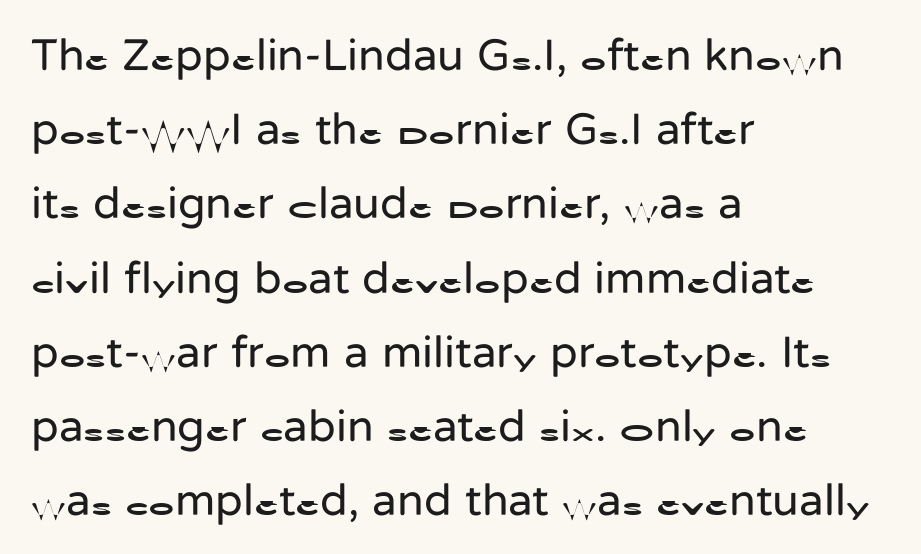
These lines are set flush left with a ragged right edge. I'd call this a sans setting — the letters go barefoot. Letters have the restrained weight of plain body copy at most. Decoration check: the copy has no underline. This sample uses plain, unmodified letter spacing.
